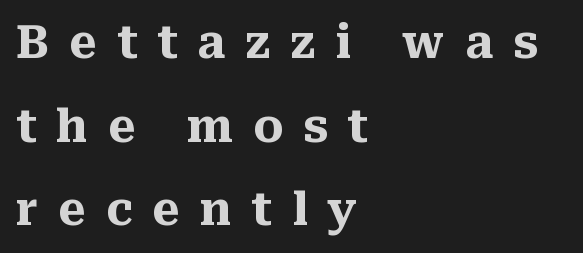
Regarding serifs, this sample has them. Tall strokes in this sample are plumb rather than angled. Proportional: the letters do not fall into vertical columns. Glance below the letters and you will spot only blank space. In CSS terms this would be text-align: left. This is heavy type, rendered in bold.
